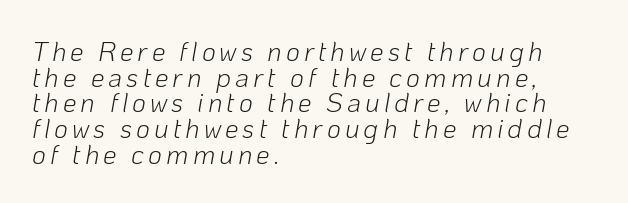
This is not heavy type; no bold has been used. Decoration check: the copy has no underline. Emphasis-style slanted type is in use. The block of text is dense from top to bottom, with scant space between rows. The rag falls on the right side of this text block.
